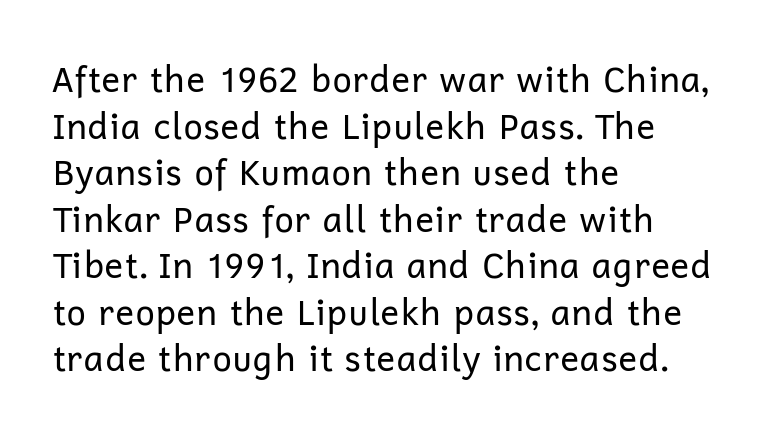
{"serif": "no", "italic": "no", "bold": "no", "weight": "regular", "width": "normal", "stroke_contrast": "low", "x_height": "medium", "monospaced": "no", "underline": "no", "align": "left", "line_spacing": "normal", "line_spacing_ratio": 1.33, "letter_spacing": "normal", "letter_spacing_em": 0.0, "glyph_px": 35}
